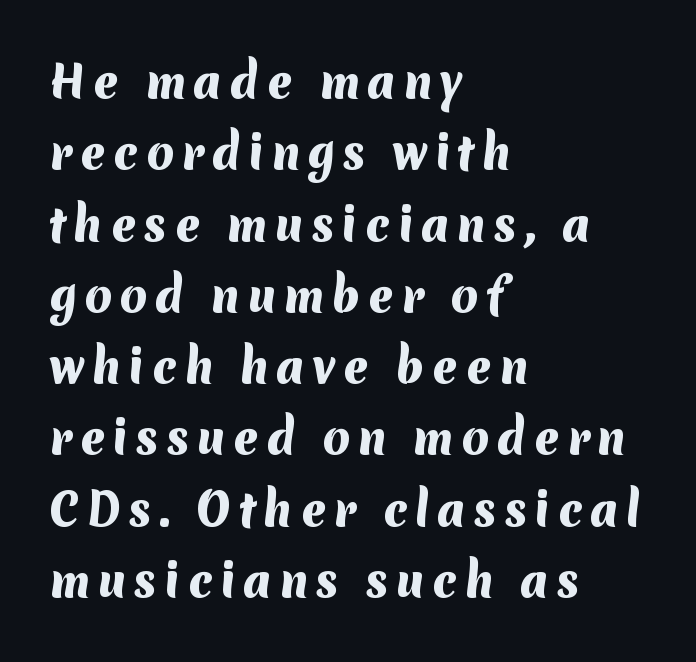
The image shows 44 px heavy sans-serif type; set left-aligned, normal line spacing (1.62x), not underlined; medium stroke contrast and a medium x-height.
